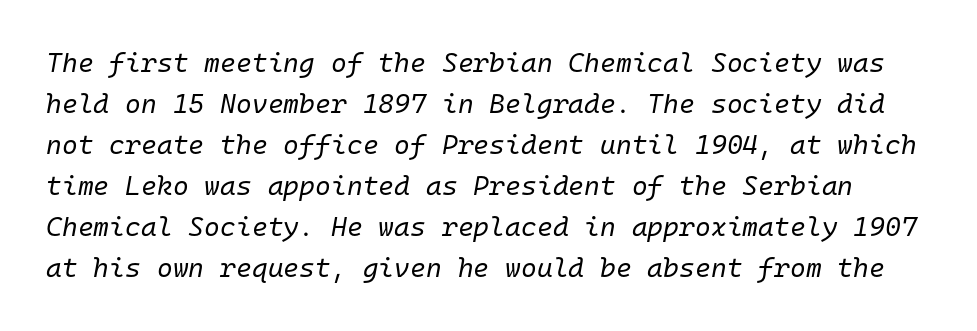
{"italic": "yes", "lean": "right", "slant_degrees": 10, "bold": "no", "underline": "no", "line_spacing": "normal", "line_spacing_ratio": 1.52, "letter_spacing": "normal", "letter_spacing_em": 0.0, "glyph_px": 27}
